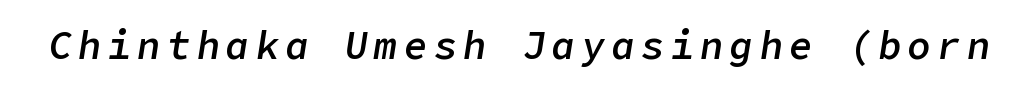
{"italic": "yes", "lean": "right", "slant_degrees": 9, "bold": "semi", "weight": "semibold", "width": "normal", "stroke_contrast": "low", "x_height": "medium", "underline": "no", "glyph_px": 39}
